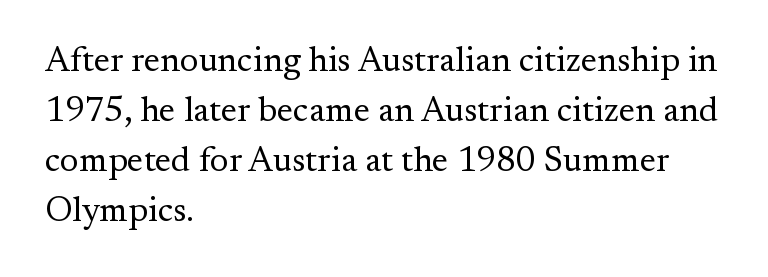
The image shows 35 px regular-weight serif type, upright; set left-aligned, normal line spacing (1.43x), normal letter spacing, not underlined; medium stroke contrast and a small x-height.
